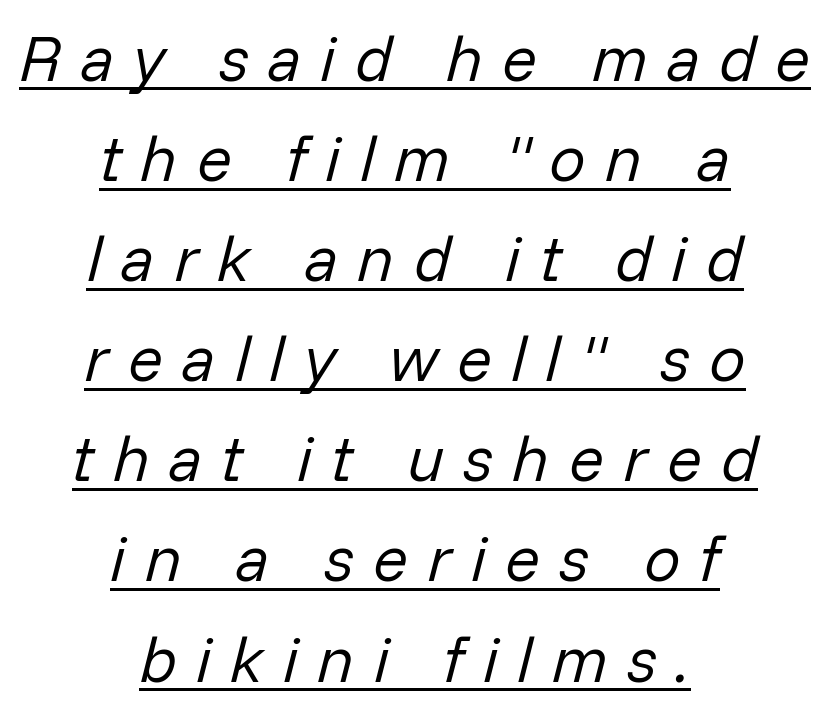
Q: Is the text bold? A: No.
Q: Is the text italic (slanted)? A: Yes, it leans right by about 14 degrees.
Q: Is the text underlined? A: Yes.
Q: How is the paragraph aligned? A: Centered.
Q: Is the spacing between letters normal or unusually wide? A: Unusually wide.
Q: Is the spacing between lines tight, normal or loose? A: Normal.
Q: Width (condensed, normal, or wide)? A: Normal.
Q: Stroke contrast? A: Low.
Q: x-height? A: Medium.
Q: Monospaced? A: No.
